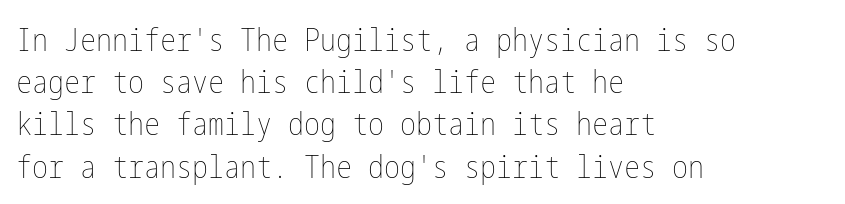
The letterforms sit shoulder to shoulder at normal distance. This is not heavy type; no bold has been used. The leading is moderate, giving the passage an even texture. Compared with a centered layout, this one pins lines to the left instead. Honestly, there is no underline to notice here at all. You can tell it's not italic because the verticals are truly vertical.
